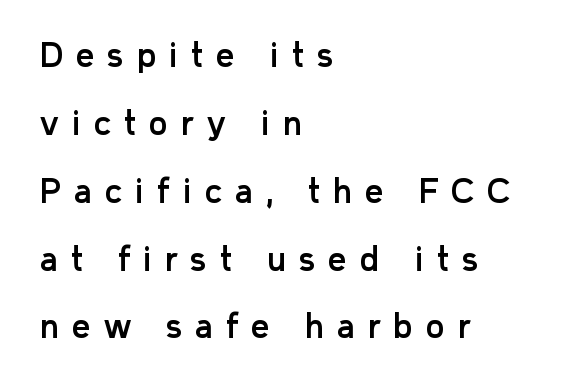
Q: Is the text italic (slanted)? A: No, it is upright.
Q: Is the typeface a serif or a sans-serif typeface? A: Sans-serif.
Q: Is the text underlined? A: No.
Q: How is the paragraph aligned? A: Left-aligned.
Q: Is the spacing between letters normal or unusually wide? A: Unusually wide.
Q: Is the spacing between lines tight, normal or loose? A: Loose.
Q: Width (condensed, normal, or wide)? A: Normal.
Q: Stroke contrast? A: Low.
Q: x-height? A: Medium.
Q: Monospaced? A: No.
